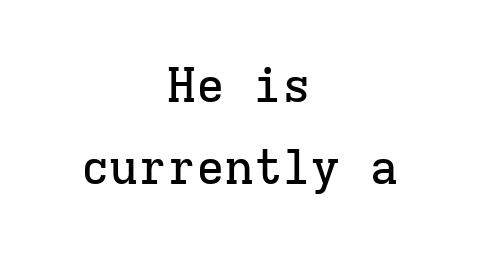
The image shows 48 px serif type, upright, monospaced; set centered, normal line spacing (1.7x), normal letter spacing, not underlined; low stroke contrast and a medium x-height.
